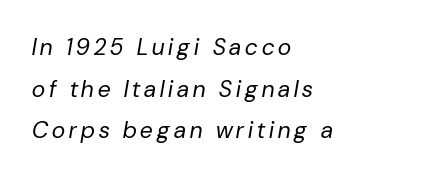
{"italic": "yes", "lean": "right", "slant_degrees": 10, "bold": "no", "underline": "no", "align": "left", "line_spacing_ratio": 1.81, "glyph_px": 23}
